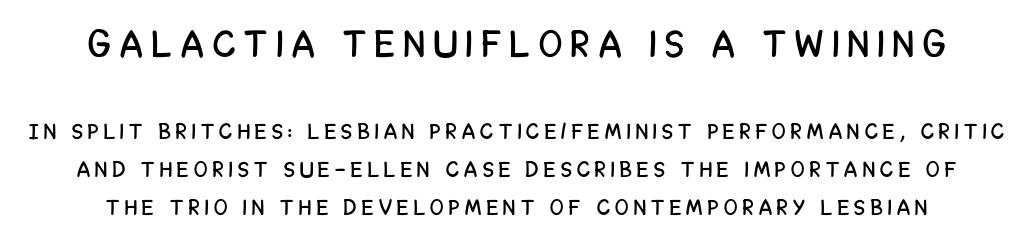
{"serif": "no", "italic": "no", "width": "condensed", "stroke_contrast": "low", "x_height": "large", "monospaced": "no", "underline": "no", "line_spacing_ratio": 1.73, "letter_spacing": "wide", "letter_spacing_em": 0.25, "larger_block": "first", "size_ratio": 1.73, "glyph_px": 38}
